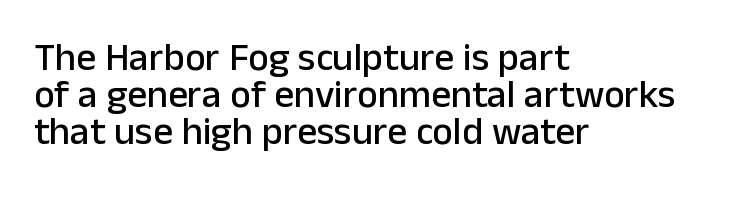
The image shows 39 px sans-serif type, upright; set left-aligned, tight line spacing (0.95x), normal letter spacing, not underlined; low stroke contrast and a medium x-height.
